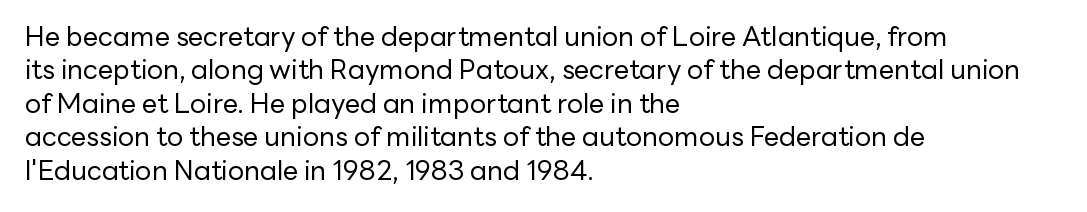
Q: Is the text bold? A: No.
Q: Is the text italic (slanted)? A: No, it is upright.
Q: Is the text underlined? A: No.
Q: How is the paragraph aligned? A: Left-aligned.
Q: Is the spacing between letters normal or unusually wide? A: Normal.
